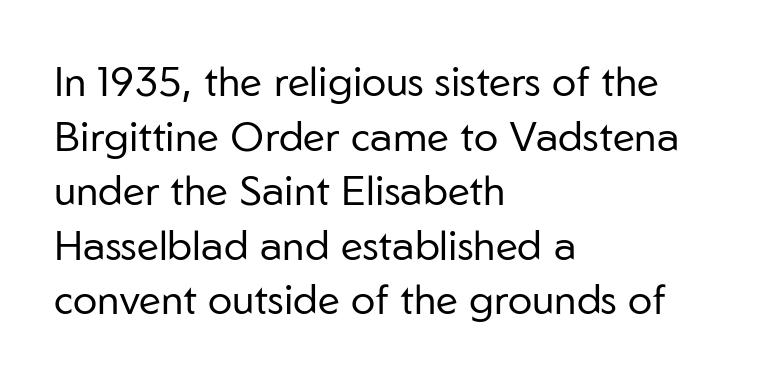
This sample has the flowing, uneven cadence of proportional lettering. The rag falls on the right side of this text block. The rendering shows plain stroke endings on the letterforms — a sans-serif design. Compared with typical body copy, the letter spacing here is the same.
